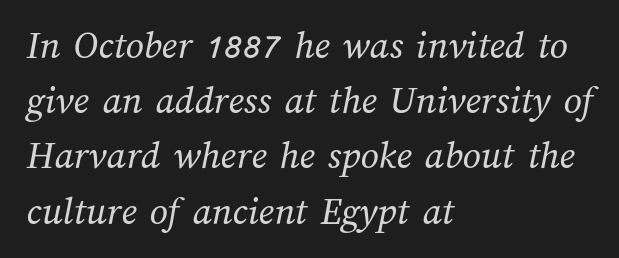
The image shows 40 px regular-weight type; set left-aligned, normal line spacing (1.38x), normal letter spacing, not underlined; medium stroke contrast and a medium x-height.
